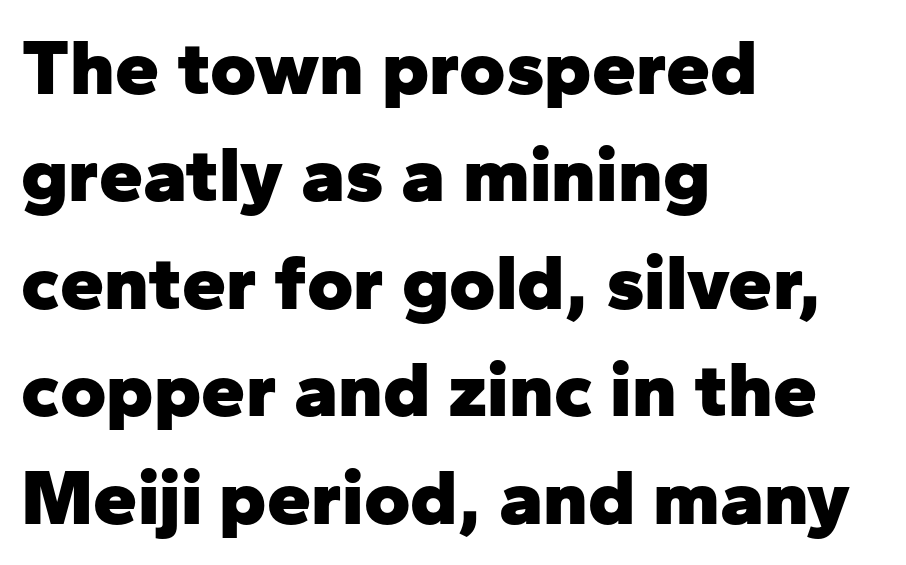
{"serif": "no", "italic": "no", "bold": "yes", "weight": "heavy", "width": "normal", "stroke_contrast": "low", "x_height": "medium", "monospaced": "no", "underline": "no", "align": "left", "line_spacing": "normal", "line_spacing_ratio": 1.36, "letter_spacing": "normal", "letter_spacing_em": 0.0, "glyph_px": 79}
